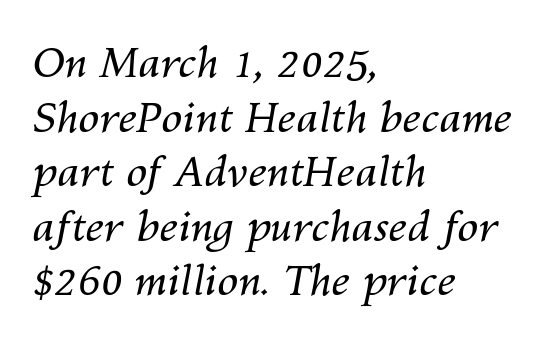
Q: Is the text bold? A: No.
Q: Is the text italic (slanted)? A: Yes, it leans right by about 10 degrees.
Q: Is the text underlined? A: No.
Q: How is the paragraph aligned? A: Left-aligned.
Q: Is the spacing between letters normal or unusually wide? A: Normal.
Q: Is the spacing between lines tight, normal or loose? A: Normal.
Q: Width (condensed, normal, or wide)? A: Normal.
Q: Stroke contrast? A: Medium.
Q: x-height? A: Medium.
Q: Monospaced? A: No.
